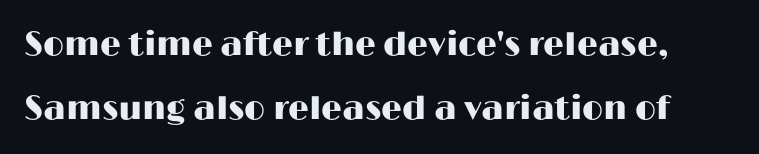
The image shows 33 px wide sans-serif type, upright; set loose line spacing (1.93x), normal letter spacing, not underlined; high stroke contrast and a medium x-height.
